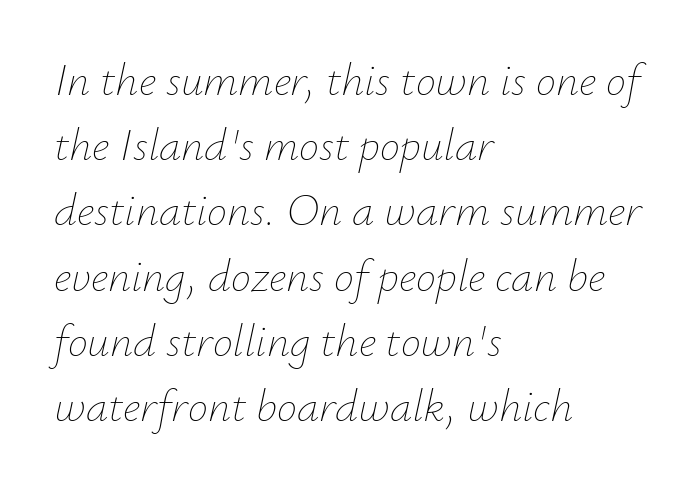
The image shows 45 px thin type, italic (leaning right); set left-aligned, normal line spacing (1.45x), normal letter spacing, not underlined; low stroke contrast and a small x-height.
